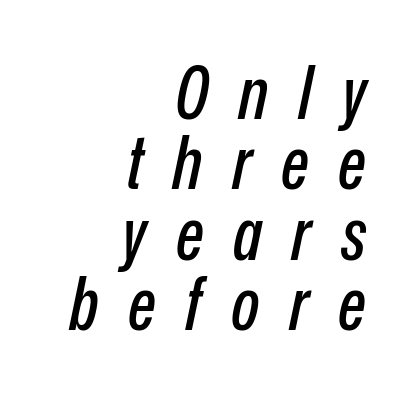
The image shows 74 px condensed type, italic (leaning right); set right-aligned, tight line spacing (0.95x), unusually wide letter spacing (+0.4 em), not underlined; low stroke contrast and a medium x-height.
